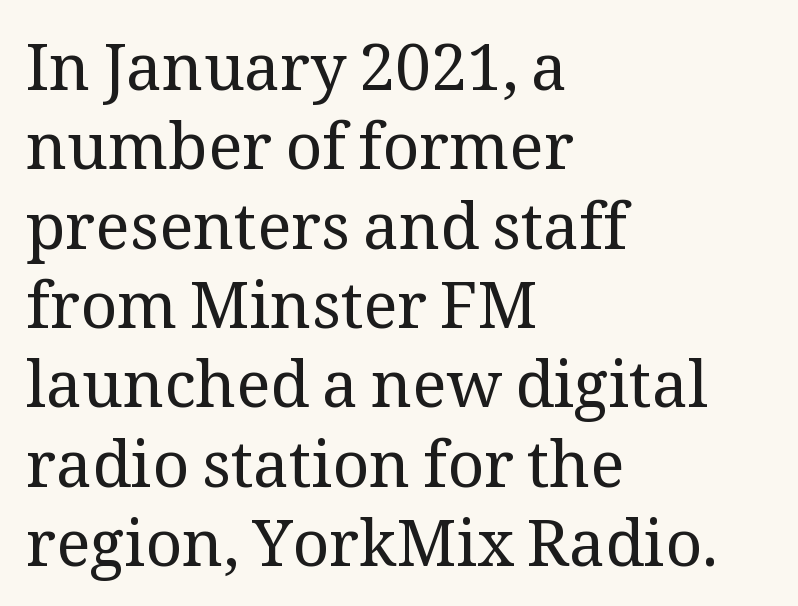
{"serif": "yes", "italic": "no", "bold": "no", "weight": "regular", "width": "normal", "stroke_contrast": "medium", "x_height": "medium", "monospaced": "no", "underline": "no", "align": "left", "line_spacing_ratio": 1.24, "letter_spacing": "normal", "letter_spacing_em": 0.0, "glyph_px": 64}
